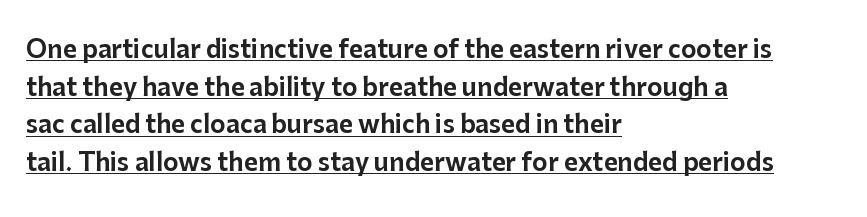
This sample uses an upright cut, with every glyph sitting square on the baseline. Tracking here is standard; glyphs follow each other at the usual distance. The rendering uses a moderate line-height, typical for paragraphs. Horizontal alignment here is leftward, the default for most running prose. Emphasis is given by a line drawn under the lettering.
